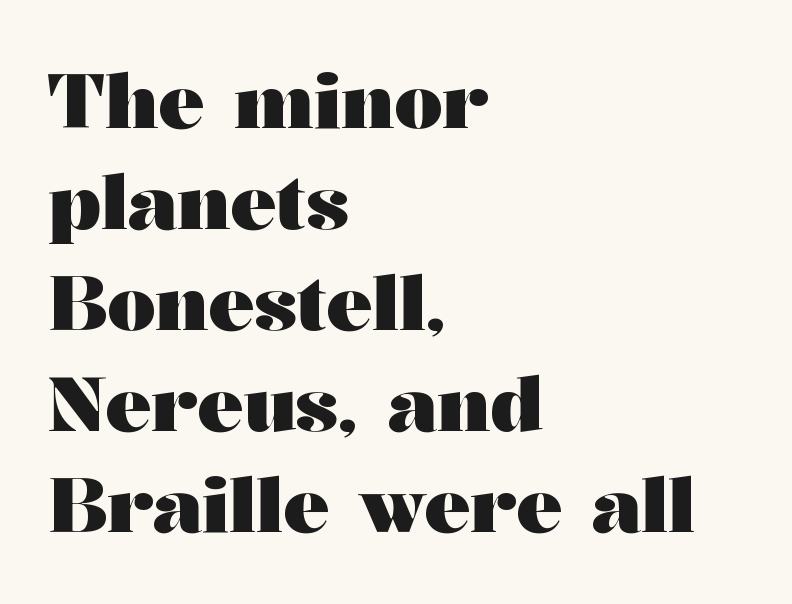
Q: Is the text bold? A: Yes.
Q: Is the text italic (slanted)? A: No, it is upright.
Q: Is the typeface a serif or a sans-serif typeface? A: Serif.
Q: Is the text underlined? A: No.
Q: How is the paragraph aligned? A: Left-aligned.
Q: Is the spacing between letters normal or unusually wide? A: Normal.
Q: Is the spacing between lines tight, normal or loose? A: Normal.
Q: Width (condensed, normal, or wide)? A: Wide.
Q: Stroke contrast? A: Medium.
Q: x-height? A: Medium.
Q: Monospaced? A: No.
